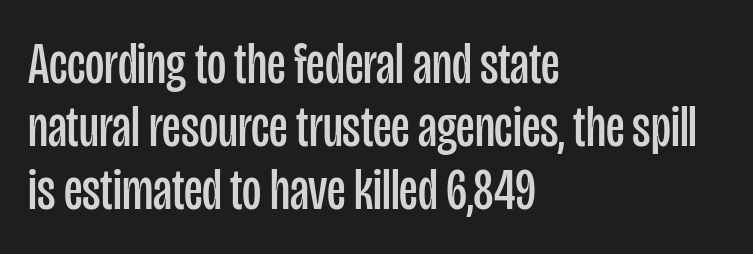
The image shows 59 px regular-weight, condensed sans-serif type, upright; set left-aligned, tight line spacing (1.07x), normal letter spacing, not underlined; low stroke contrast and a large x-height.
